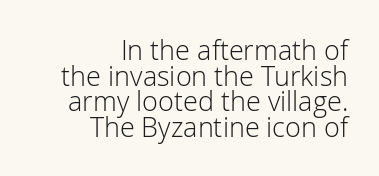
The image shows 27 px text type, upright; set right-aligned, tight line spacing (0.95x), normal letter spacing, not underlined.
